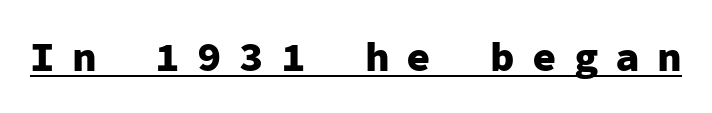
The image shows 41 px heavy sans-serif type, upright, monospaced; set unusually wide letter spacing (+0.42 em), underlined; low stroke contrast and a medium x-height.
